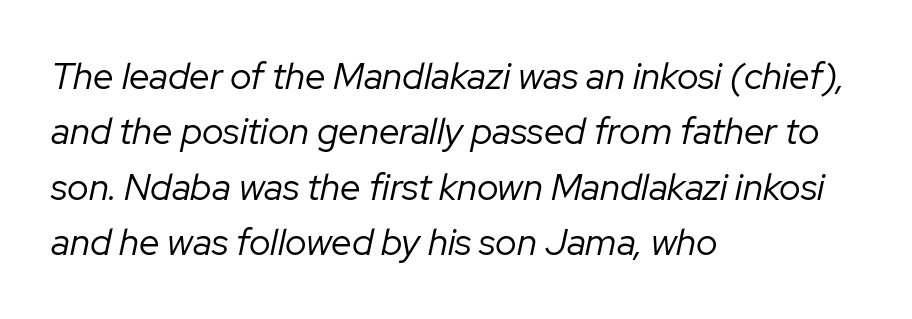
Q: Is the text bold? A: No.
Q: Is the text italic (slanted)? A: Yes, it leans right by about 12 degrees.
Q: Is the text underlined? A: No.
Q: How is the paragraph aligned? A: Left-aligned.
Q: Is the spacing between letters normal or unusually wide? A: Normal.
Q: Is the spacing between lines tight, normal or loose? A: Normal.
Q: Width (condensed, normal, or wide)? A: Normal.
Q: Stroke contrast? A: Low.
Q: x-height? A: Medium.
Q: Monospaced? A: No.
